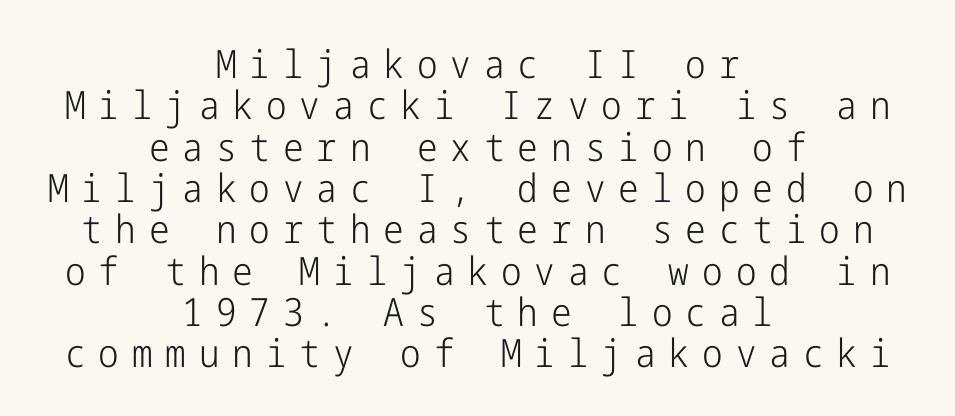
{"serif": "no", "italic": "no", "bold": "no", "weight": "light", "width": "condensed", "stroke_contrast": "low", "x_height": "medium", "underline": "no", "align": "center", "line_spacing": "tight", "line_spacing_ratio": 1.06, "letter_spacing": "wide", "letter_spacing_em": 0.33, "glyph_px": 39}
